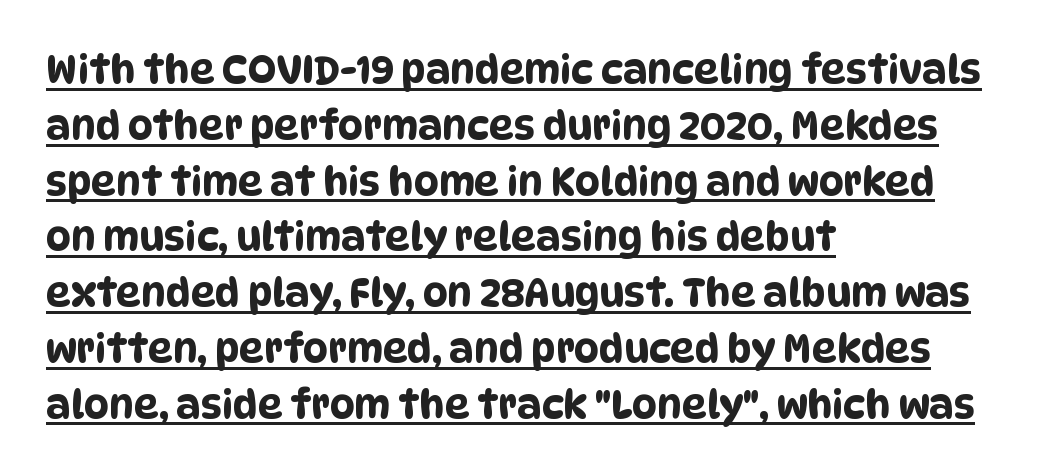
Q: Is the typeface a serif or a sans-serif typeface? A: Sans-serif.
Q: Is the text underlined? A: Yes.
Q: How is the paragraph aligned? A: Left-aligned.
Q: Is the spacing between letters normal or unusually wide? A: Normal.
Q: Is the spacing between lines tight, normal or loose? A: Normal.
Q: Width (condensed, normal, or wide)? A: Condensed.
Q: Stroke contrast? A: Low.
Q: x-height? A: Large.
Q: Monospaced? A: No.
